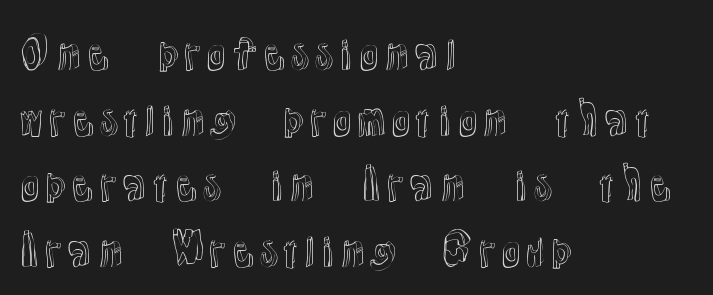
{"italic": "no", "width": "normal", "x_height": "medium", "monospaced": "no", "underline": "no", "align": "left", "line_spacing": "normal", "line_spacing_ratio": 1.56, "letter_spacing": "normal", "letter_spacing_em": 0.0, "glyph_px": 42}
